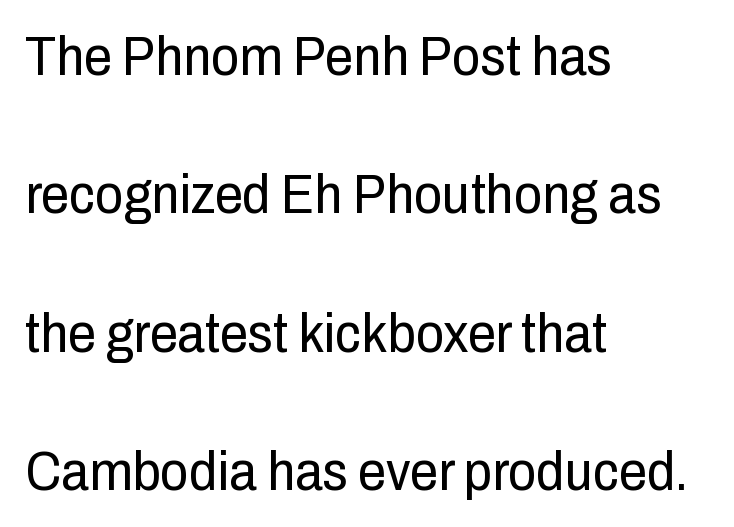
Italic: no, the glyphs are upright roman. The compositor pushed each line to the left boundary. No heavy texture on the line: the type isn't bold. The gaps between neighbouring characters are ordinary and unremarkable. This sample trades compactness for vertical openness between lines. Think of a printed novel: that variable character pitch is what you see here.
